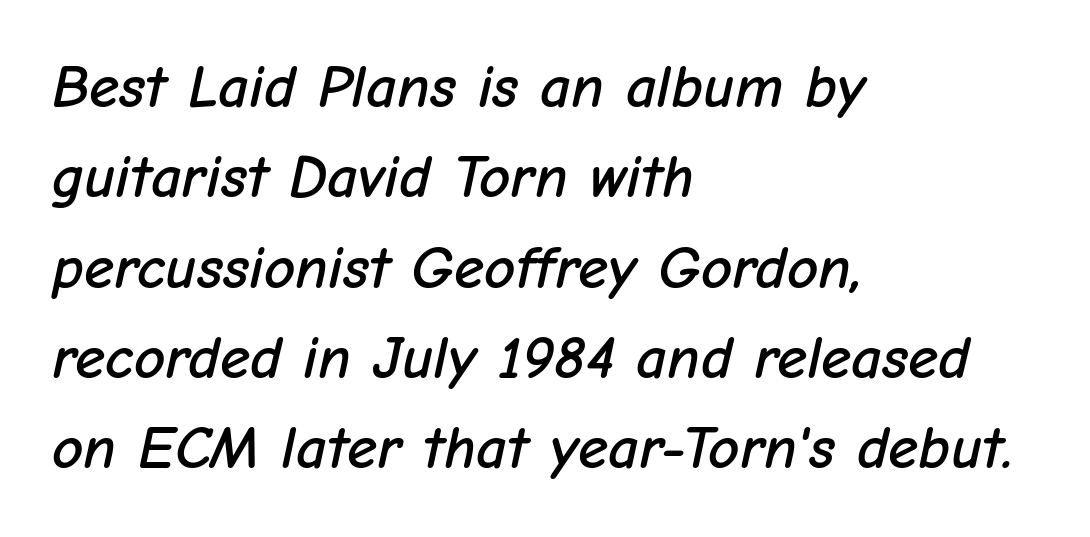
Layout note: lines flush left. Compared with typical body copy, the letter spacing here is the same. Words float on clear page, feet unadorned. One glance says typical: line gaps are just what's usual.
